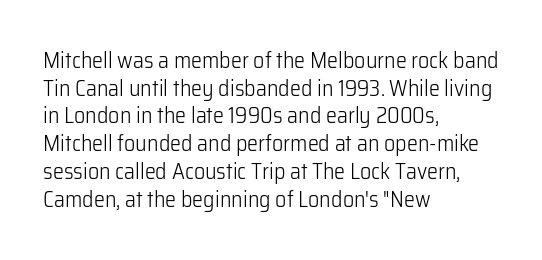
{"italic": "no", "bold": "no", "underline": "no", "align": "left", "line_spacing": "normal", "line_spacing_ratio": 1.26, "letter_spacing": "normal", "letter_spacing_em": 0.0, "glyph_px": 22}
